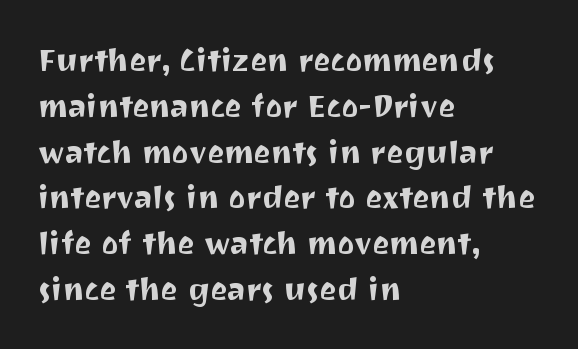
Q: Is the text italic (slanted)? A: No, it is upright.
Q: Is the typeface a serif or a sans-serif typeface? A: Sans-serif.
Q: Is the text underlined? A: No.
Q: How is the paragraph aligned? A: Left-aligned.
Q: Is the spacing between letters normal or unusually wide? A: Normal.
Q: Is the spacing between lines tight, normal or loose? A: Normal.
Q: Width (condensed, normal, or wide)? A: Normal.
Q: Stroke contrast? A: Medium.
Q: x-height? A: Medium.
Q: Monospaced? A: No.
